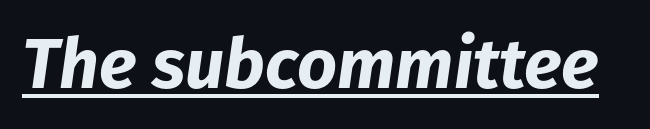
Q: Is the text bold? A: Yes.
Q: Is the text italic (slanted)? A: Yes, it leans right by about 8 degrees.
Q: Is the text underlined? A: Yes.
Q: Is the spacing between letters normal or unusually wide? A: Normal.
Q: Width (condensed, normal, or wide)? A: Normal.
Q: Stroke contrast? A: Low.
Q: x-height? A: Medium.
Q: Monospaced? A: No.
